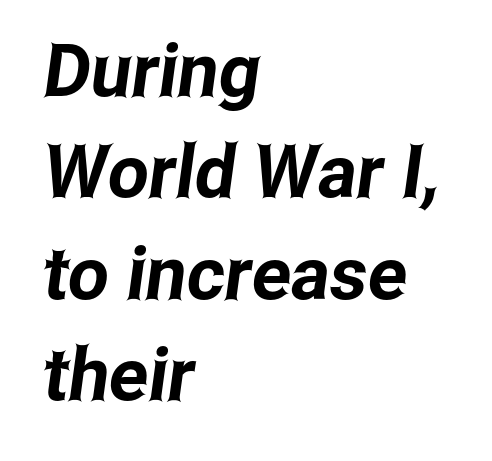
Q: Is the typeface a serif or a sans-serif typeface? A: Sans-serif.
Q: Is the text underlined? A: No.
Q: How is the paragraph aligned? A: Left-aligned.
Q: Is the spacing between letters normal or unusually wide? A: Normal.
Q: Is the spacing between lines tight, normal or loose? A: Normal.
Q: Width (condensed, normal, or wide)? A: Condensed.
Q: Stroke contrast? A: Low.
Q: x-height? A: Medium.
Q: Monospaced? A: No.
